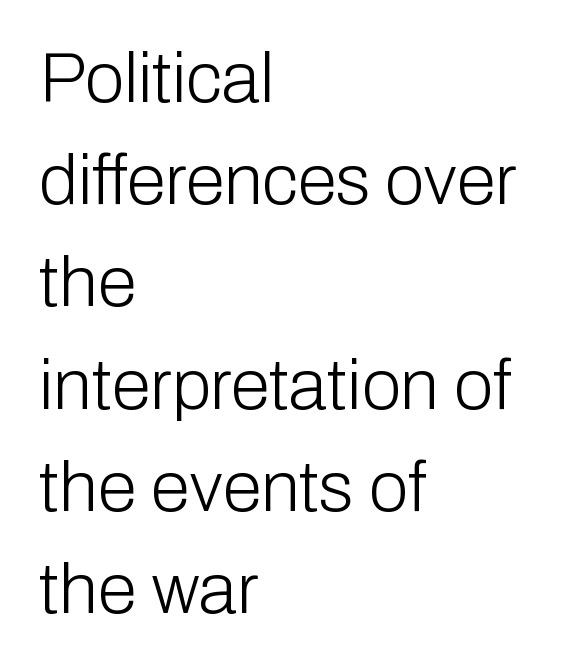
Q: Is the text bold? A: No.
Q: Is the text italic (slanted)? A: No, it is upright.
Q: Is the typeface a serif or a sans-serif typeface? A: Sans-serif.
Q: Is the text underlined? A: No.
Q: How is the paragraph aligned? A: Left-aligned.
Q: Is the spacing between letters normal or unusually wide? A: Normal.
Q: Is the spacing between lines tight, normal or loose? A: Normal.
Q: Width (condensed, normal, or wide)? A: Normal.
Q: Stroke contrast? A: Low.
Q: x-height? A: Medium.
Q: Monospaced? A: No.
